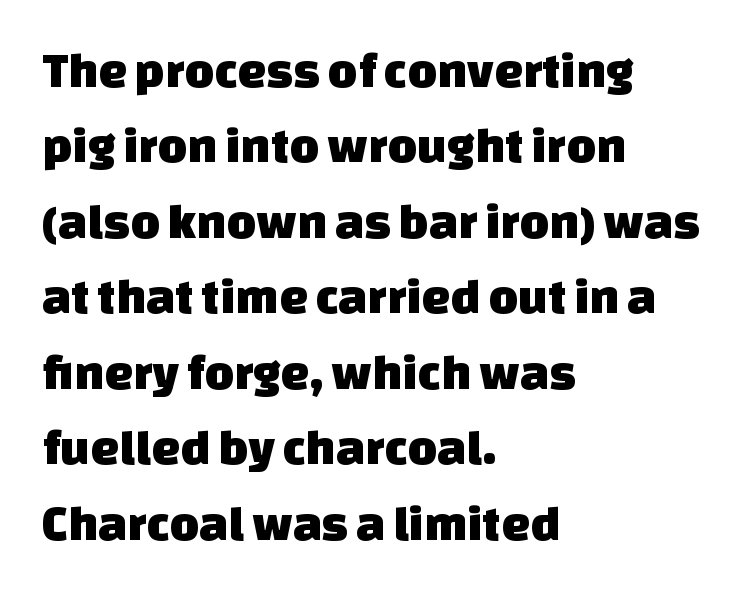
Q: Is the typeface a serif or a sans-serif typeface? A: Sans-serif.
Q: Is the text underlined? A: No.
Q: How is the paragraph aligned? A: Left-aligned.
Q: Is the spacing between letters normal or unusually wide? A: Normal.
Q: Is the spacing between lines tight, normal or loose? A: Normal.
Q: Width (condensed, normal, or wide)? A: Normal.
Q: Stroke contrast? A: Low.
Q: x-height? A: Large.
Q: Monospaced? A: No.
